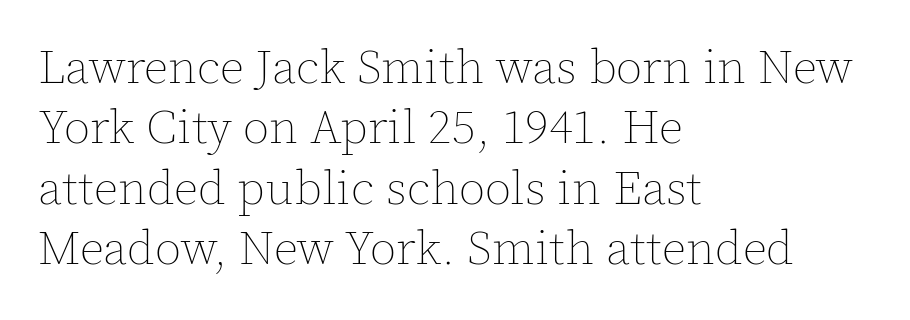
Q: Is the text bold? A: No.
Q: Is the text italic (slanted)? A: No, it is upright.
Q: Is the text underlined? A: No.
Q: How is the paragraph aligned? A: Left-aligned.
Q: Is the spacing between letters normal or unusually wide? A: Normal.
Q: Is the spacing between lines tight, normal or loose? A: Normal.
Q: Width (condensed, normal, or wide)? A: Normal.
Q: x-height? A: Medium.
Q: Monospaced? A: No.
